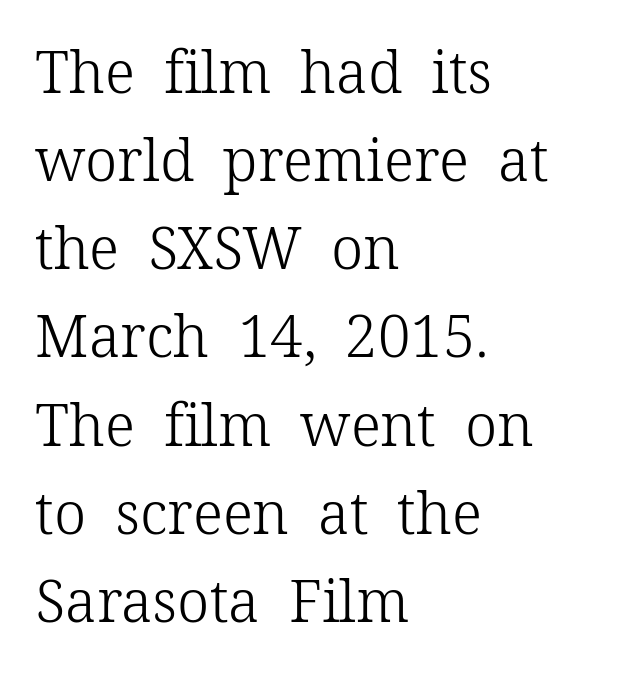
This sample keeps an unexceptional amount of space between lines. Italic: no, the glyphs are upright roman. Observe the ordinary spacing: letters are neighbours, not strangers. Are there feet on the stems? There are — it's a serif. Teacher's note: observe the even left margin — that is flush-left alignment.
